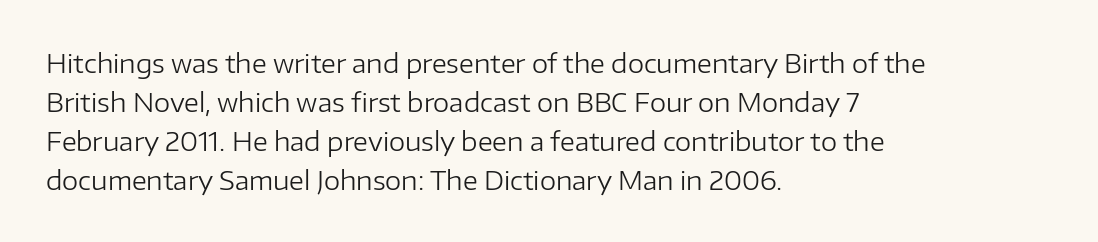
Each new line begins a customary step beneath the previous one. Students, note that the glyphs here touch the page at normal intervals. Letters rest on an invisible, unmarked baseline. Posture: upright roman.
